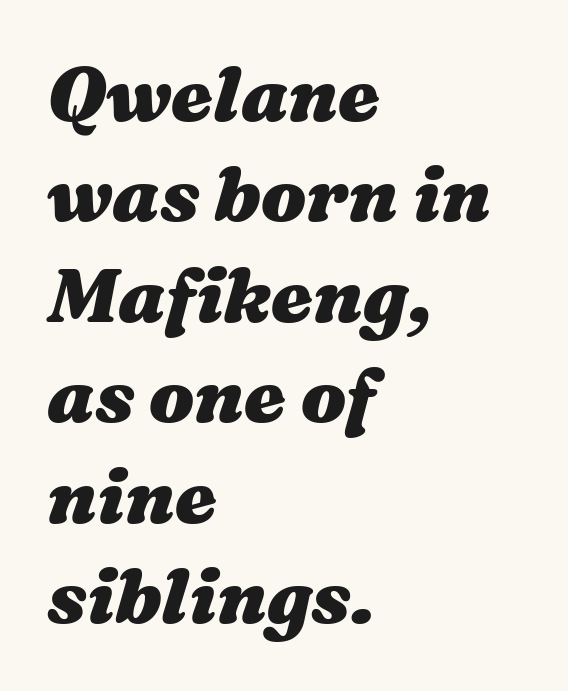
Vertically, the passage feels balanced, rows spaced as you'd expect. Do the characters align in a grid? No, the font is proportional. Quick note: italic. The passage shown is emphatically bold. If you drew a ruler down the left edge, every line would touch it. Quick note: underline off.
